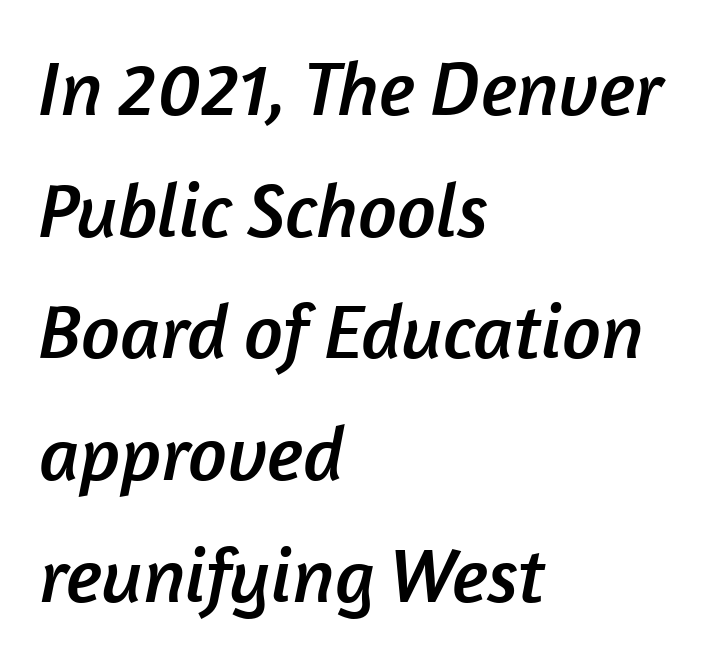
These lines are set flush left with a ragged right edge. Regular leading. The type family on display is of the sans-serif kind. Think of a printed novel: that variable character pitch is what you see here.
